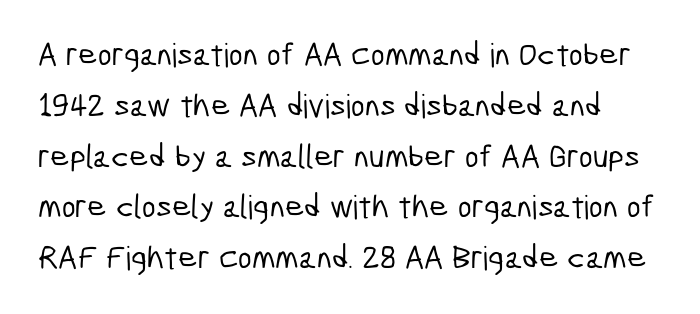
The image shows 33 px condensed sans-serif type; set normal line spacing (1.54x), normal letter spacing, not underlined; low stroke contrast and a medium x-height.
